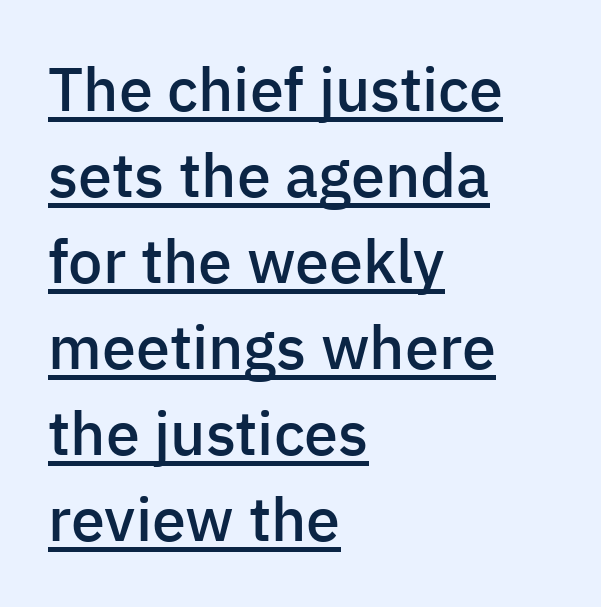
{"serif": "no", "italic": "no", "bold": "semi", "weight": "semibold", "width": "normal", "stroke_contrast": "low", "x_height": "medium", "monospaced": "no", "underline": "yes", "align": "left", "line_spacing": "normal", "line_spacing_ratio": 1.41, "letter_spacing": "normal", "letter_spacing_em": 0.0, "glyph_px": 61}
